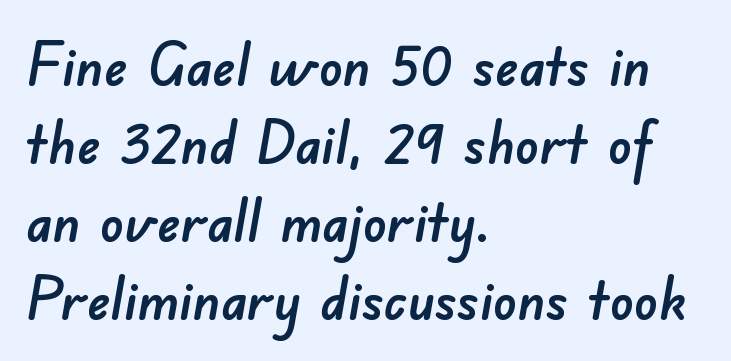
The image shows 59 px sans-serif type; set left-aligned, normal line spacing (1.32x), normal letter spacing, not underlined; low stroke contrast and a small x-height.
